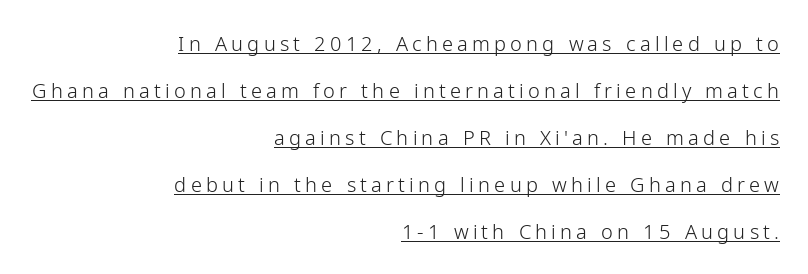
{"italic": "no", "bold": "no", "underline": "yes", "align": "right", "line_spacing": "loose", "line_spacing_ratio": 2.35, "letter_spacing": "wide", "letter_spacing_em": 0.21, "glyph_px": 20}
